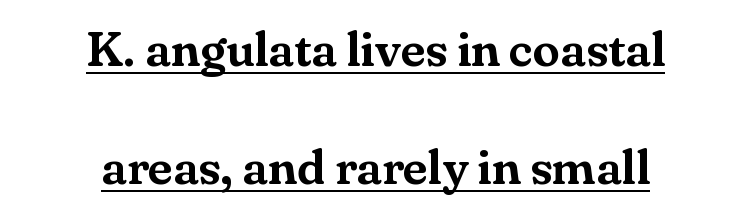
Q: Is the text italic (slanted)? A: No, it is upright.
Q: Is the typeface a serif or a sans-serif typeface? A: Serif.
Q: Is the text underlined? A: Yes.
Q: How is the paragraph aligned? A: Centered.
Q: Is the spacing between letters normal or unusually wide? A: Normal.
Q: Is the spacing between lines tight, normal or loose? A: Loose.
Q: Width (condensed, normal, or wide)? A: Normal.
Q: Stroke contrast? A: Medium.
Q: x-height? A: Small.
Q: Monospaced? A: No.
